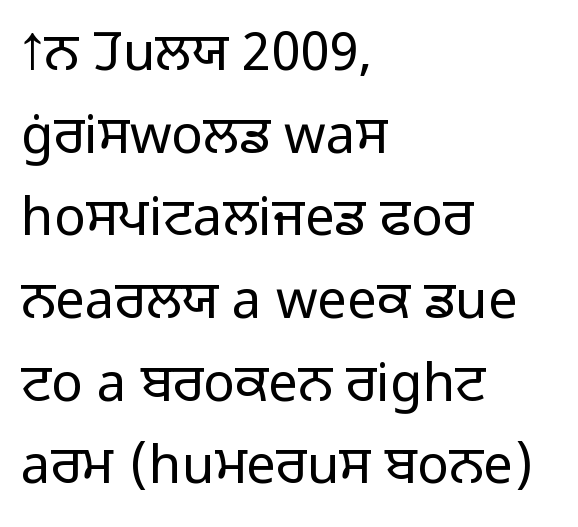
The typeface chosen for these lines omits serifs. The gaps between neighbouring characters are ordinary and unremarkable. The rendering anchors every line to the left-hand side. The glyphs are unaccompanied by any horizontal stroke below them. Whoever set this chose a conventional vertical rhythm. Italic? Not at all — the glyphs are vertical.
